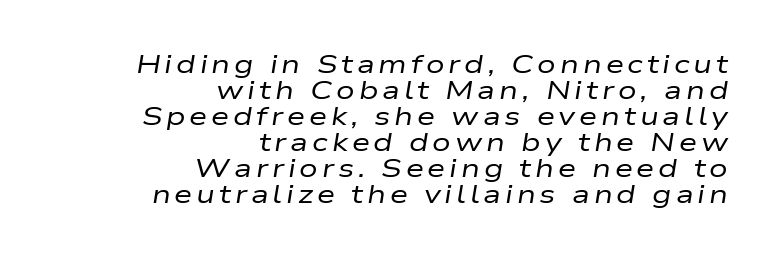
Q: Is the text bold? A: No.
Q: Is the text italic (slanted)? A: Yes, it leans right by about 9 degrees.
Q: Is the text underlined? A: No.
Q: How is the paragraph aligned? A: Right-aligned.
Q: Is the spacing between lines tight, normal or loose? A: Tight.
